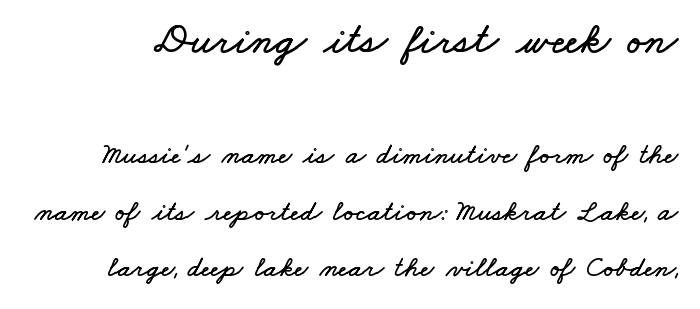
Q: Is the text underlined? A: No.
Q: Is the spacing between letters normal or unusually wide? A: Normal.
Q: Is the spacing between lines tight, normal or loose? A: Loose.
Q: Which block of text is set in a larger size, the first (top) or the second (bottom)? A: The first (top) one.
Q: Width (condensed, normal, or wide)? A: Wide.
Q: Stroke contrast? A: Low.
Q: x-height? A: Small.
Q: Monospaced? A: No.
